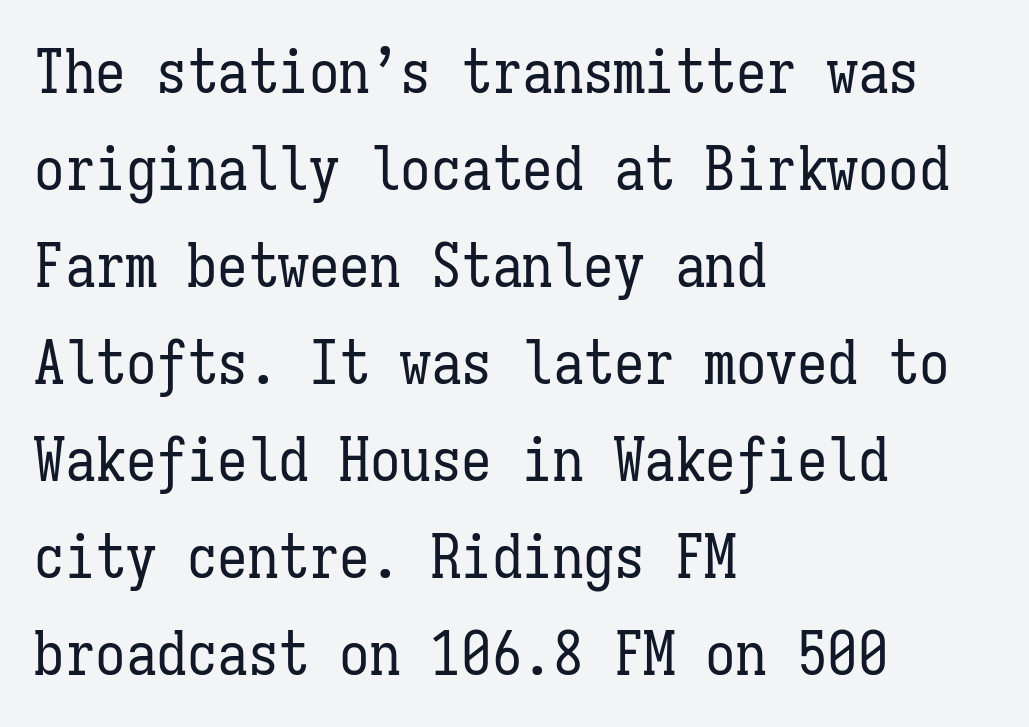
The words here are not underlined. Successive baselines arrive at the customary interval. These lines were composed using upright roman letters. These lines are rendered in a fixed-pitch font. Is the type heavy? It reads as light-to-regular instead.
